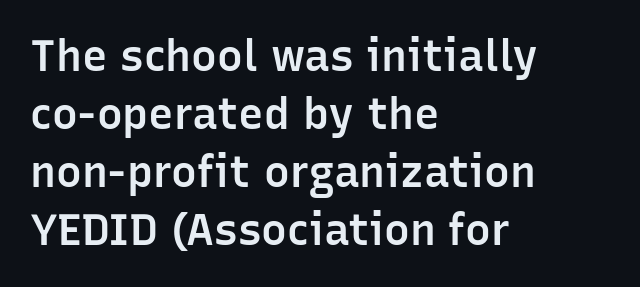
Vertically, the passage feels balanced, rows spaced as you'd expect. What weight is shown? A semibold, between regular and bold. Style check: upright. Every row of glyphs begins at an identical x-position on the left. Think of a printed novel: that variable character pitch is what you see here. There is no visible air inserted between adjacent glyphs.
